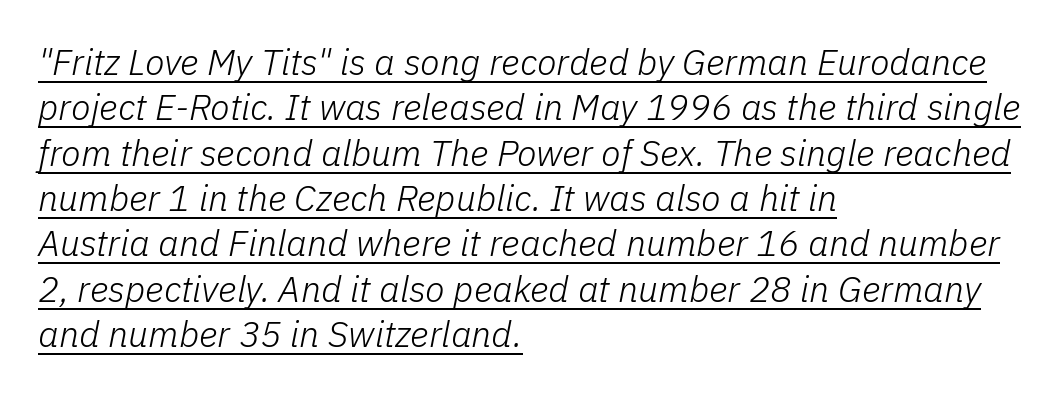
Q: Is the text bold? A: No.
Q: Is the text italic (slanted)? A: Yes, it leans right by about 11 degrees.
Q: Is the text underlined? A: Yes.
Q: How is the paragraph aligned? A: Left-aligned.
Q: Is the spacing between letters normal or unusually wide? A: Normal.
Q: Is the spacing between lines tight, normal or loose? A: Normal.
Q: Width (condensed, normal, or wide)? A: Normal.
Q: Stroke contrast? A: Low.
Q: x-height? A: Medium.
Q: Monospaced? A: No.
